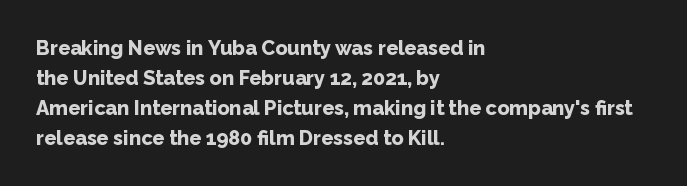
The image shows 20 px bold type, upright; set left-aligned, normal line spacing (1.5x), normal letter spacing, not underlined.
